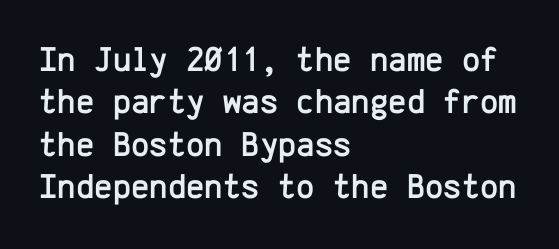
The image shows 35 px sans-serif type, upright, monospaced; set left-aligned, line spacing 1.21x, normal letter spacing, not underlined; low stroke contrast and a medium x-height.
